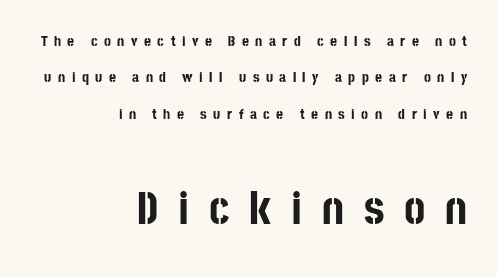
{"serif": "no", "italic": "no", "bold": "yes", "weight": "bold", "width": "condensed", "stroke_contrast": "low", "x_height": "large", "monospaced": "no", "underline": "no", "align": "right", "line_spacing": "loose", "line_spacing_ratio": 2.43, "letter_spacing": "wide", "letter_spacing_em": 0.43, "larger_block": "second", "size_ratio": 3.07, "glyph_px": 46}
